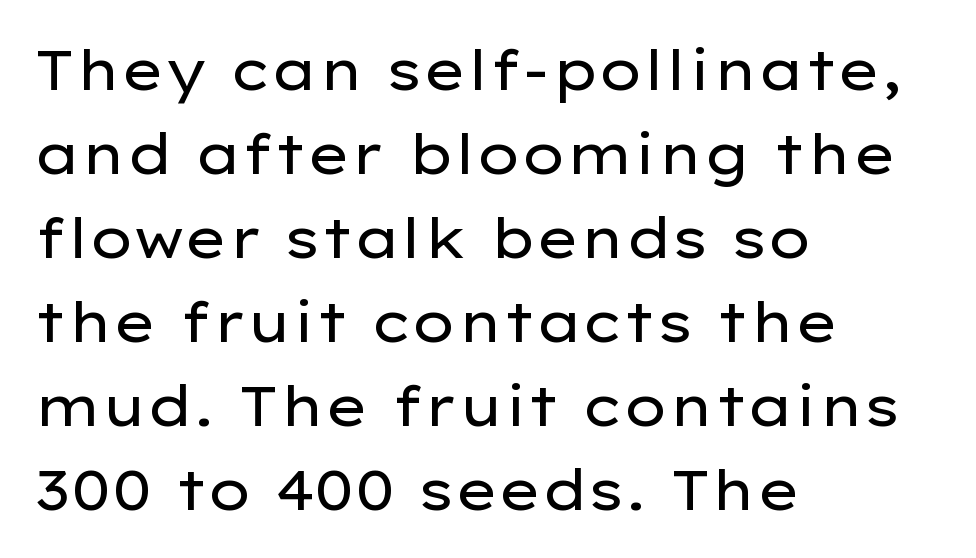
The image shows 56 px regular-weight, wide sans-serif type, upright; set left-aligned, normal line spacing (1.5x), normal letter spacing, not underlined; low stroke contrast and a medium x-height.
